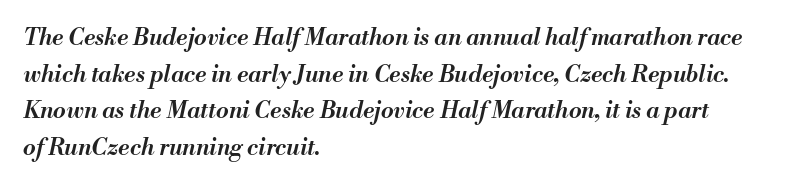
The rendering uses a semibold face; strokes are thickened but not to full bold. Underline: absent. Default kerning and tracking; the words read as compact shapes. The setting favours the left margin, as ordinary paragraphs usually do.
